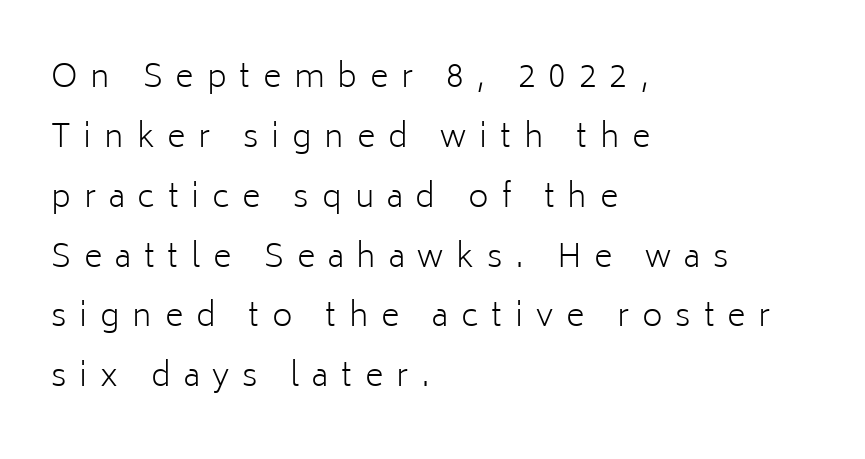
Q: Is the text bold? A: No.
Q: Is the text italic (slanted)? A: No, it is upright.
Q: Is the typeface a serif or a sans-serif typeface? A: Sans-serif.
Q: Is the text underlined? A: No.
Q: How is the paragraph aligned? A: Left-aligned.
Q: Is the spacing between letters normal or unusually wide? A: Unusually wide.
Q: Width (condensed, normal, or wide)? A: Normal.
Q: Stroke contrast? A: Low.
Q: x-height? A: Medium.
Q: Monospaced? A: No.
